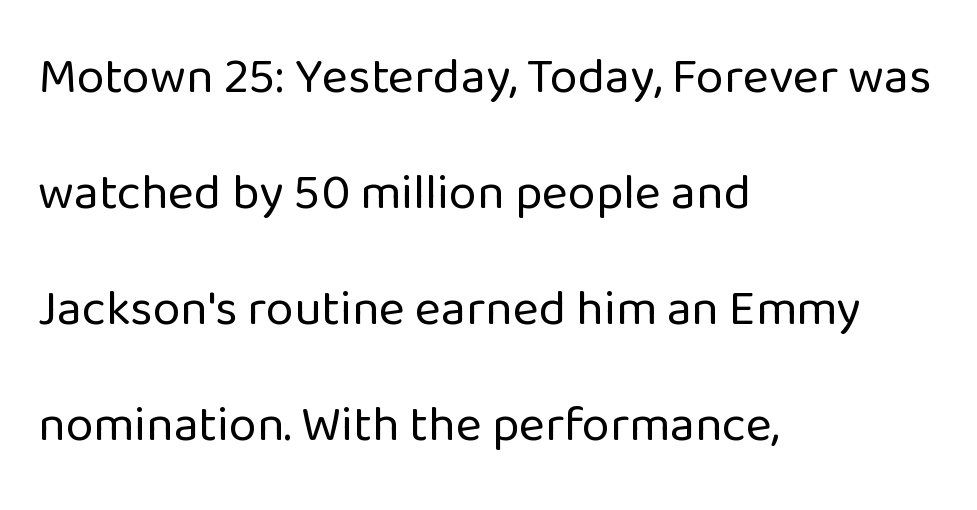
The image shows 50 px regular-weight sans-serif type, upright; set left-aligned, loose line spacing (2.32x), normal letter spacing, not underlined; low stroke contrast and a medium x-height.
